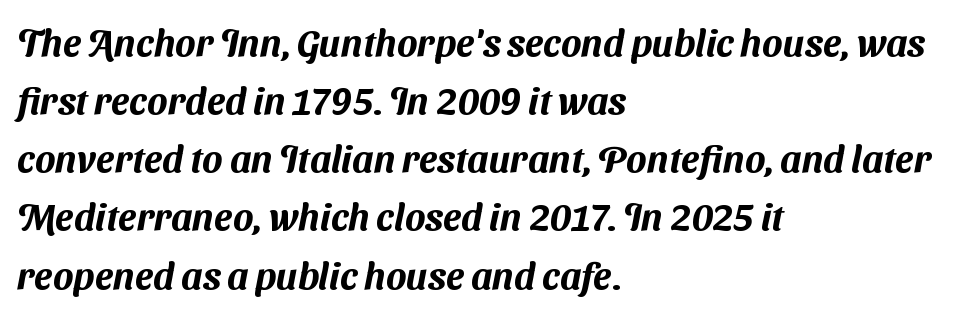
Normally led — the rows are evenly, conventionally spaced. The face used here is proportionally spaced, like ordinary book or web type. This is sans-serif lettering, the kind often seen on screens and signage. Characters follow at the spacing the type designer built in. A bare baseline throughout the passage.
